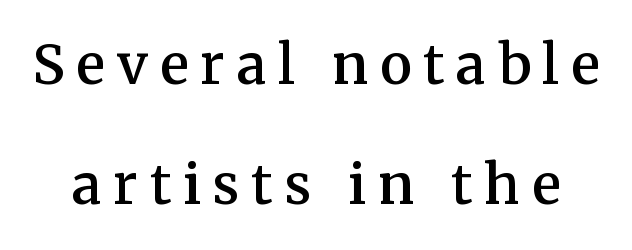
The image shows 54 px semibold serif type, upright; set loose line spacing (2.23x), unusually wide letter spacing (+0.22 em), not underlined; medium stroke contrast and a medium x-height.
